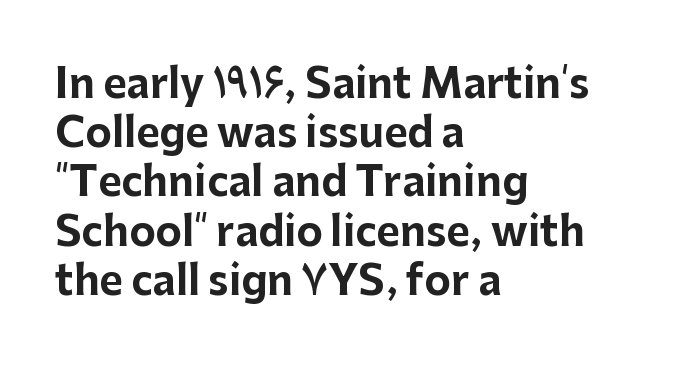
Glance below the letters and you will spot only blank space. Heft: maximum for text — a bold. What kind of face is this? One without serifs — a sans. Letter spacing: default.
